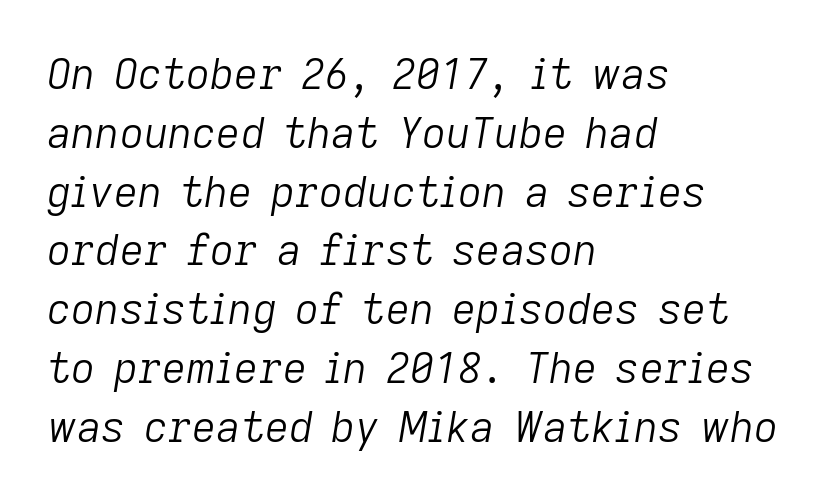
The image shows 42 px light type, italic (leaning right); set left-aligned, normal line spacing (1.4x), normal letter spacing, not underlined; low stroke contrast and a medium x-height.
